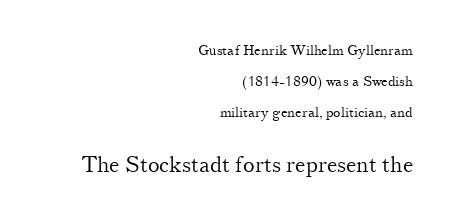
This is roman type, the default non-slanted kind. Bare-footed words on every line. Caption: upper text group reduced, lower text group enlarged. The designer dialed line spacing up above the default.
